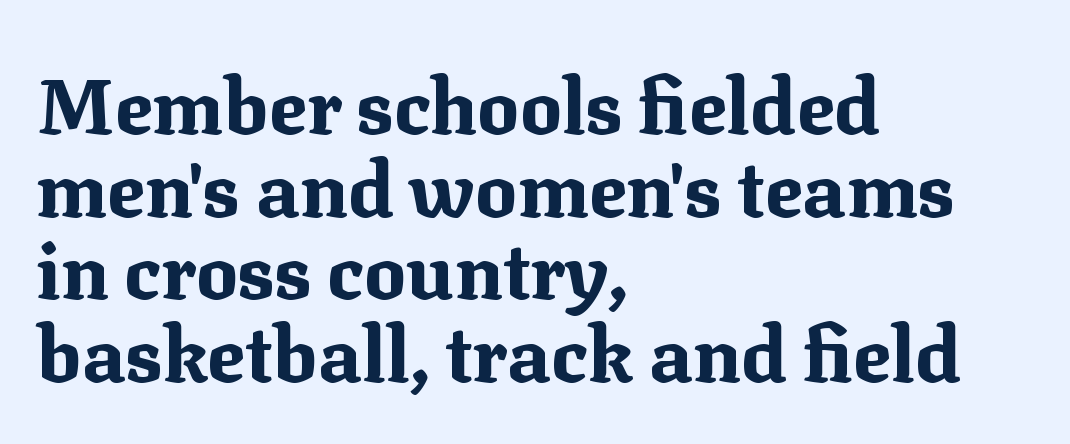
{"serif": "yes", "italic": "no", "bold": "yes", "weight": "bold", "width": "normal", "stroke_contrast": "medium", "x_height": "medium", "monospaced": "no", "underline": "no", "align": "left", "line_spacing": "tight", "line_spacing_ratio": 1.06, "letter_spacing": "normal", "letter_spacing_em": 0.0, "glyph_px": 78}
